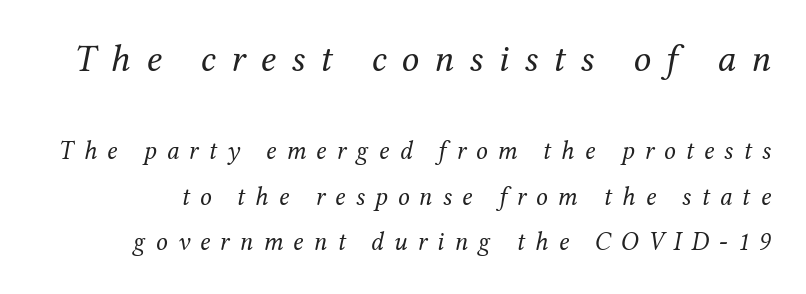
Weight: in the light-to-regular range. Tall strokes in this sample are angled rather than plumb. The horizontal fit of the characters is loose and conspicuously gappy. Font category for this specimen: serif.
